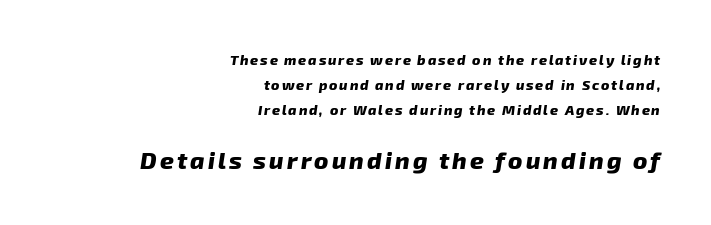
The image shows 24 px bold type, italic (leaning right); set right-aligned, line spacing 1.78x, not underlined; the second (bottom) block is 1.71x larger.
